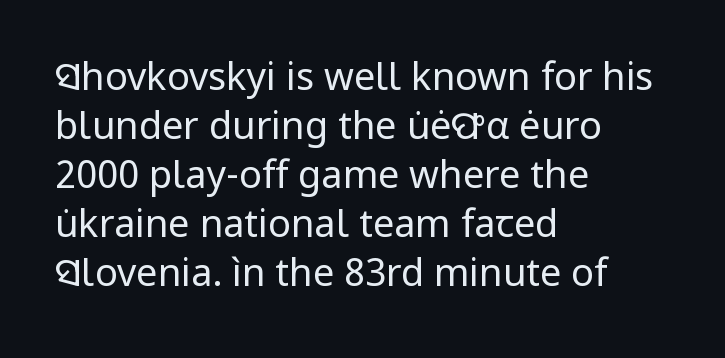
Q: Is the text bold? A: No.
Q: Is the text italic (slanted)? A: No, it is upright.
Q: Is the typeface a serif or a sans-serif typeface? A: Sans-serif.
Q: Is the text underlined? A: No.
Q: How is the paragraph aligned? A: Left-aligned.
Q: Is the spacing between letters normal or unusually wide? A: Normal.
Q: Is the spacing between lines tight, normal or loose? A: Normal.
Q: Width (condensed, normal, or wide)? A: Normal.
Q: Stroke contrast? A: Low.
Q: x-height? A: Medium.
Q: Monospaced? A: No.
